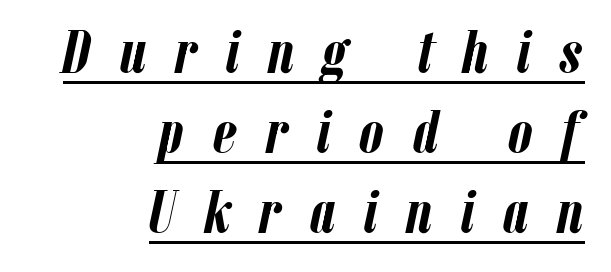
Typesetter's note: full bold, strokes at maximum text heaviness. This sample keeps an unexceptional amount of space between lines. This sample has the flowing, uneven cadence of proportional lettering. Quick note: italic.
